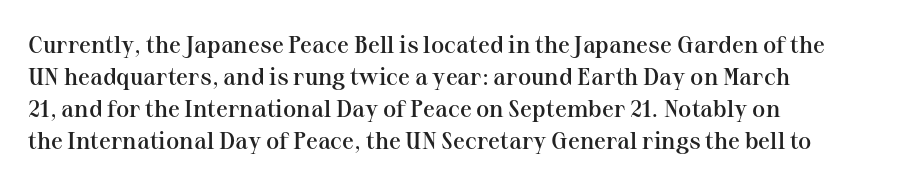
Q: Is the text bold? A: Semi-bold.
Q: Is the text italic (slanted)? A: No, it is upright.
Q: Is the text underlined? A: No.
Q: How is the paragraph aligned? A: Left-aligned.
Q: Is the spacing between letters normal or unusually wide? A: Normal.
Q: Is the spacing between lines tight, normal or loose? A: Normal.
